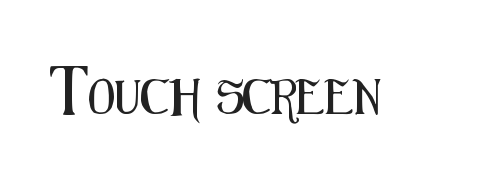
{"italic": "no", "width": "condensed", "stroke_contrast": "medium", "x_height": "medium", "monospaced": "no", "underline": "no", "letter_spacing": "normal", "letter_spacing_em": 0.0, "glyph_px": 35}
